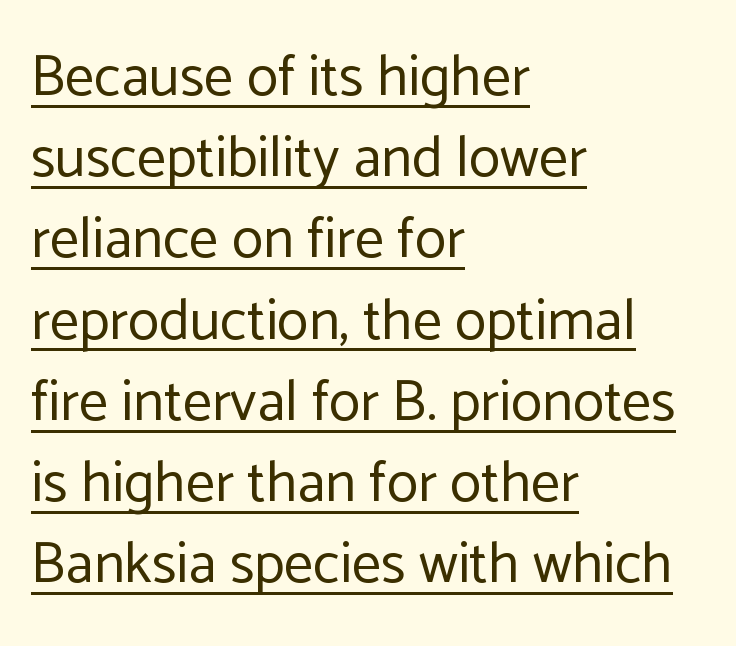
{"serif": "no", "italic": "no", "bold": "no", "weight": "regular", "width": "normal", "stroke_contrast": "low", "x_height": "medium", "monospaced": "no", "underline": "yes", "align": "left", "line_spacing": "normal", "line_spacing_ratio": 1.4, "letter_spacing": "normal", "letter_spacing_em": 0.0, "glyph_px": 58}
